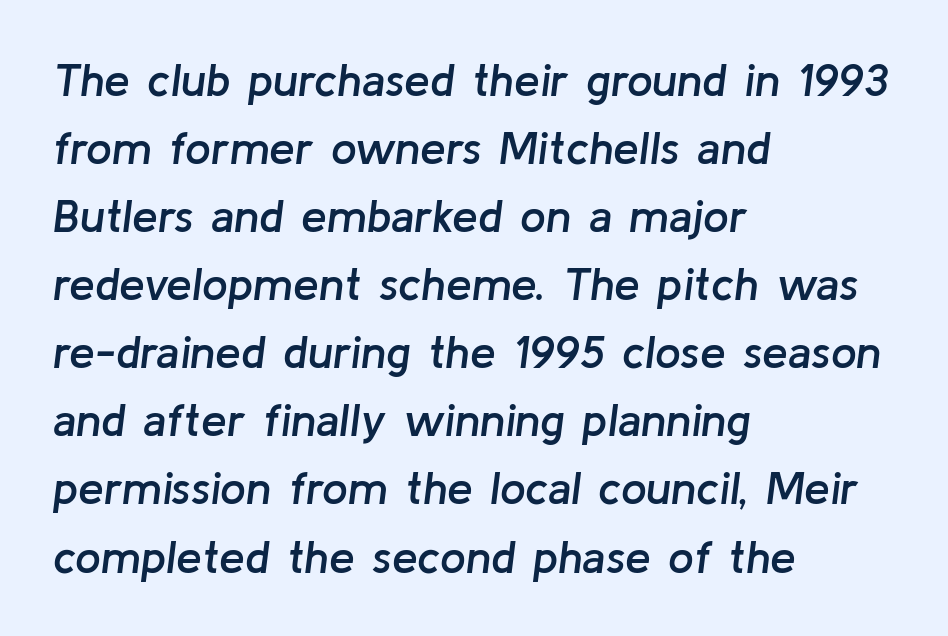
{"italic": "yes", "lean": "right", "slant_degrees": 8, "bold": "semi", "weight": "semibold", "width": "normal", "stroke_contrast": "low", "x_height": "medium", "monospaced": "no", "underline": "no", "align": "left", "line_spacing": "normal", "line_spacing_ratio": 1.48, "letter_spacing": "normal", "letter_spacing_em": 0.0, "glyph_px": 46}
